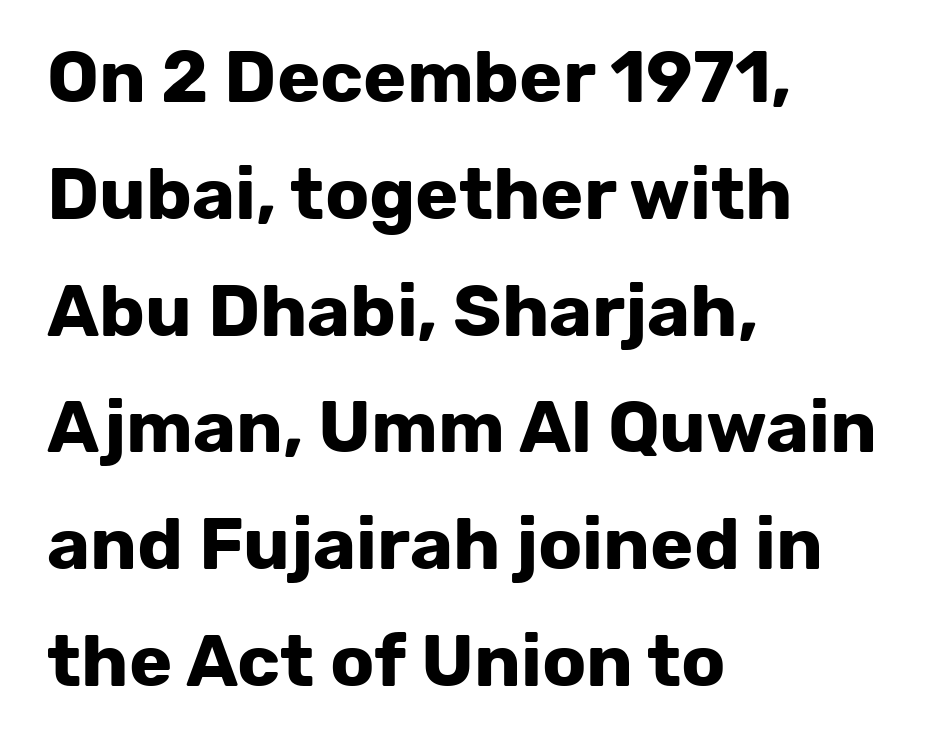
The image shows 73 px bold sans-serif type, upright; set left-aligned, normal line spacing (1.6x), normal letter spacing, not underlined; low stroke contrast and a medium x-height.
